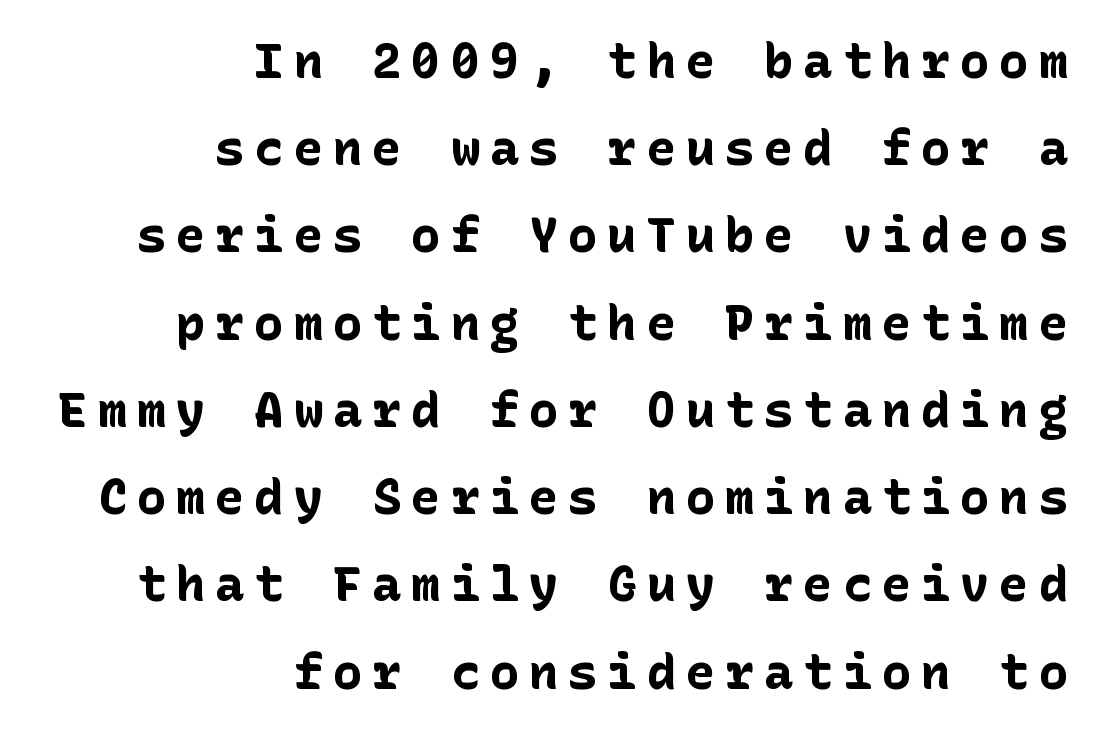
These lines were composed using upright roman letters. Observe the wide spacing: letters keep a clear distance from each other. Each row of text sits above clean, open space. In terms of weight, the rendering is a true, heavy bold. Letterform terminals end flat and unadorned throughout the passage. If you drew a ruler down the right edge, every line would touch it.
